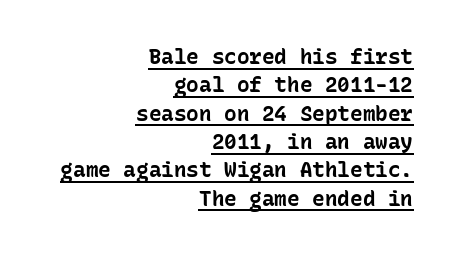
You can see a thin bar hugging the bottom of the glyphs. Heft: maximum for text — a bold. Typeset ragged left — the right edge is the straight one. Does the leading feel generous? No, just average.
